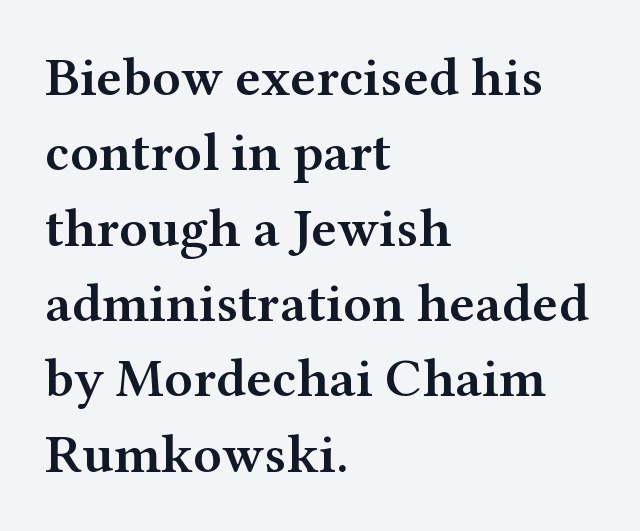
{"serif": "yes", "italic": "no", "bold": "semi", "weight": "semibold", "width": "wide", "stroke_contrast": "medium", "x_height": "medium", "monospaced": "no", "underline": "no", "align": "left", "line_spacing": "normal", "line_spacing_ratio": 1.37, "letter_spacing": "normal", "letter_spacing_em": 0.0, "glyph_px": 55}
